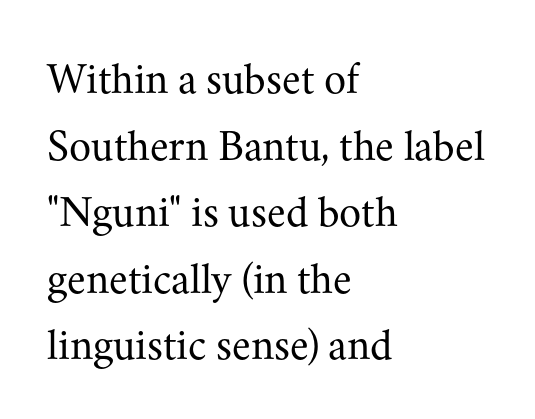
Q: Is the text bold? A: No.
Q: Is the text italic (slanted)? A: No, it is upright.
Q: Is the typeface a serif or a sans-serif typeface? A: Serif.
Q: Is the text underlined? A: No.
Q: How is the paragraph aligned? A: Left-aligned.
Q: Is the spacing between letters normal or unusually wide? A: Normal.
Q: Is the spacing between lines tight, normal or loose? A: Normal.
Q: Width (condensed, normal, or wide)? A: Normal.
Q: Stroke contrast? A: Medium.
Q: x-height? A: Small.
Q: Monospaced? A: No.
